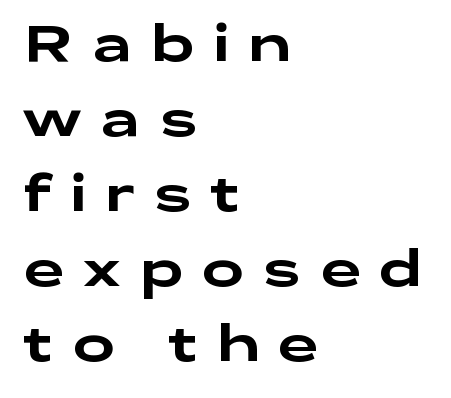
Q: Is the text italic (slanted)? A: No, it is upright.
Q: Is the typeface a serif or a sans-serif typeface? A: Sans-serif.
Q: Is the text underlined? A: No.
Q: How is the paragraph aligned? A: Left-aligned.
Q: Is the spacing between letters normal or unusually wide? A: Unusually wide.
Q: Is the spacing between lines tight, normal or loose? A: Normal.
Q: Width (condensed, normal, or wide)? A: Wide.
Q: Stroke contrast? A: Low.
Q: x-height? A: Medium.
Q: Monospaced? A: No.
